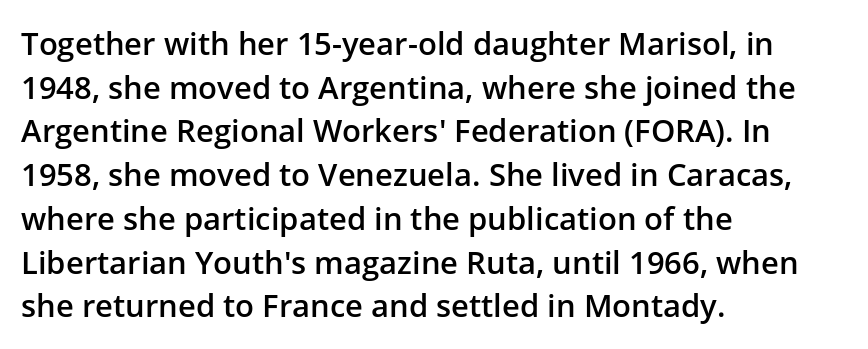
{"serif": "no", "italic": "no", "bold": "semi", "weight": "semibold", "width": "normal", "stroke_contrast": "low", "x_height": "medium", "monospaced": "no", "underline": "no", "align": "left", "line_spacing": "normal", "line_spacing_ratio": 1.41, "letter_spacing": "normal", "letter_spacing_em": 0.0, "glyph_px": 31}
